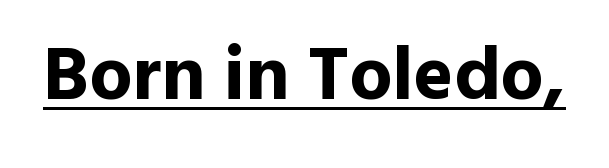
Decoration check: the copy is underlined. The horizontal fit of the characters is conventional and even. The rendering uses natural spacing where letterforms have individual widths. Set as a true bold cut, around the 700 mark. This is roman type, the default non-slanted kind. The typeface chosen for these lines omits serifs.
